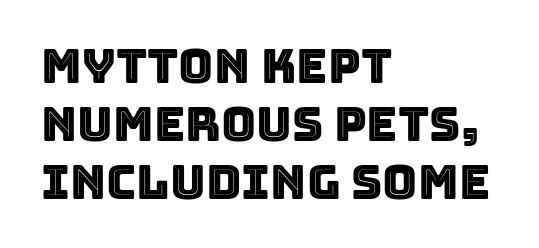
{"italic": "no", "width": "normal", "x_height": "large", "monospaced": "no", "underline": "no", "align": "left", "line_spacing_ratio": 1.21, "letter_spacing": "normal", "letter_spacing_em": 0.0, "glyph_px": 48}
